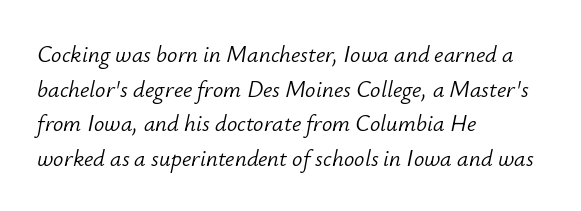
Q: Is the text bold? A: No.
Q: Is the text italic (slanted)? A: Yes, it leans right by about 12 degrees.
Q: Is the text underlined? A: No.
Q: How is the paragraph aligned? A: Left-aligned.
Q: Is the spacing between letters normal or unusually wide? A: Normal.
Q: Is the spacing between lines tight, normal or loose? A: Normal.
